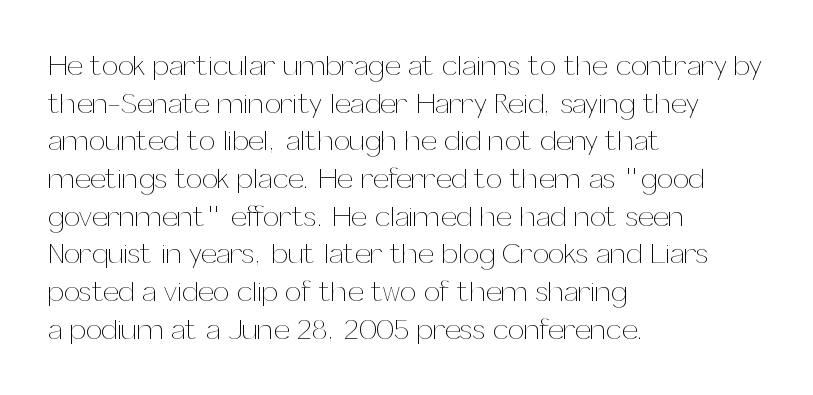
The image shows 29 px thin type, upright; set left-aligned, normal line spacing (1.3x), normal letter spacing, not underlined; medium stroke contrast and a medium x-height.
